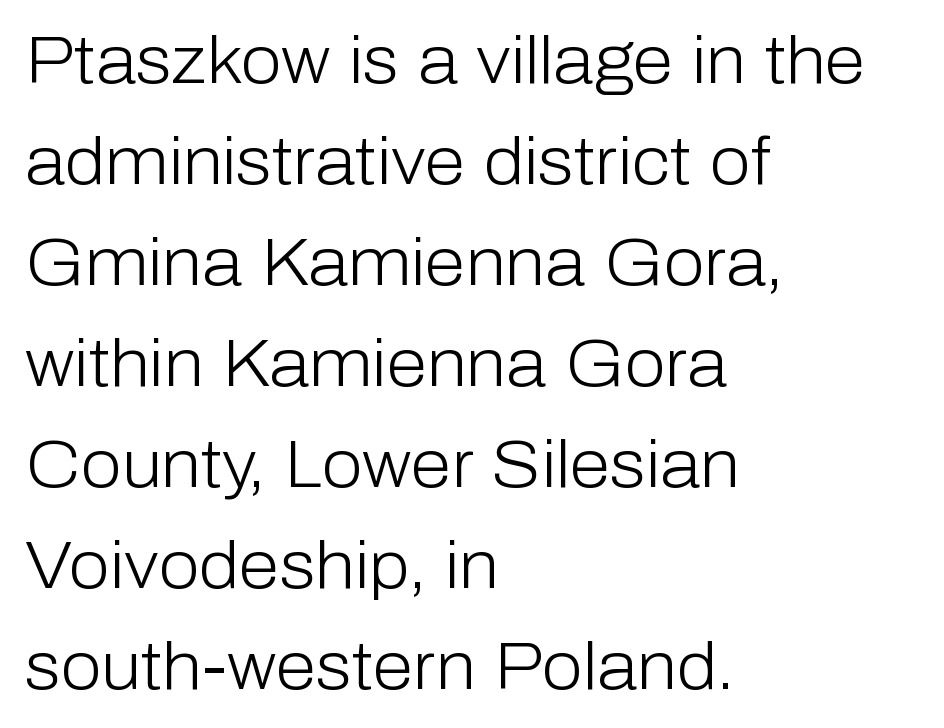
{"serif": "no", "italic": "no", "bold": "no", "weight": "light", "width": "normal", "stroke_contrast": "low", "x_height": "medium", "monospaced": "no", "underline": "no", "align": "left", "line_spacing": "normal", "line_spacing_ratio": 1.53, "letter_spacing": "normal", "letter_spacing_em": 0.0, "glyph_px": 66}
